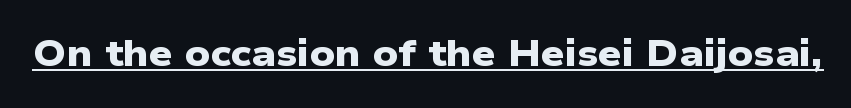
Serifs: no, the terminals of the letterforms are clean. A typesetter would call this proportional, since set widths differ per character. Chunky letters — that's bold for sure. Does a line run under the words? Yes, clearly. This rendering leaves character spacing at its baseline value.
